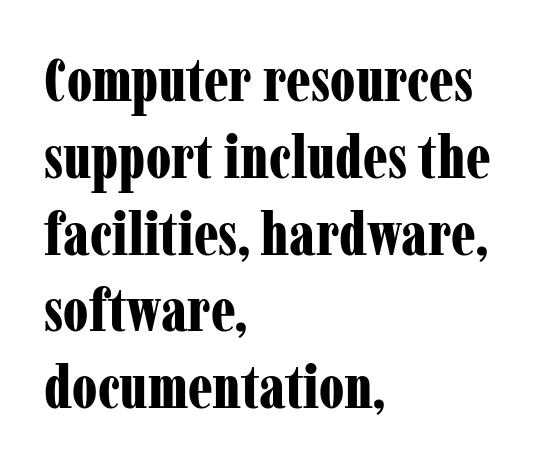
Q: Is the text bold? A: Yes.
Q: Is the text italic (slanted)? A: No, it is upright.
Q: Is the typeface a serif or a sans-serif typeface? A: Serif.
Q: Is the text underlined? A: No.
Q: How is the paragraph aligned? A: Left-aligned.
Q: Is the spacing between letters normal or unusually wide? A: Normal.
Q: Is the spacing between lines tight, normal or loose? A: Normal.
Q: Width (condensed, normal, or wide)? A: Condensed.
Q: Stroke contrast? A: Low.
Q: x-height? A: Medium.
Q: Monospaced? A: No.
